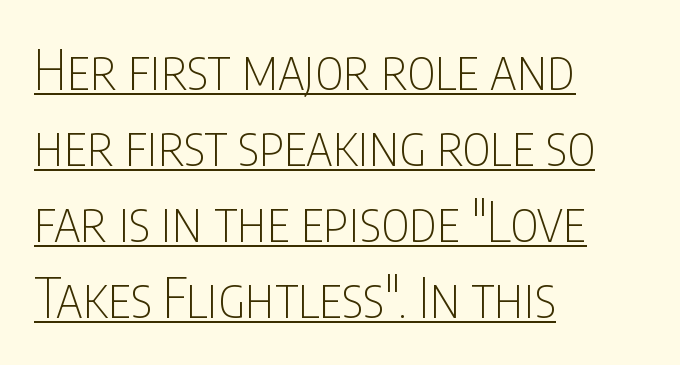
The image shows 54 px thin, condensed sans-serif type, upright; set left-aligned, normal line spacing (1.41x), normal letter spacing, underlined; low stroke contrast and a large x-height.
